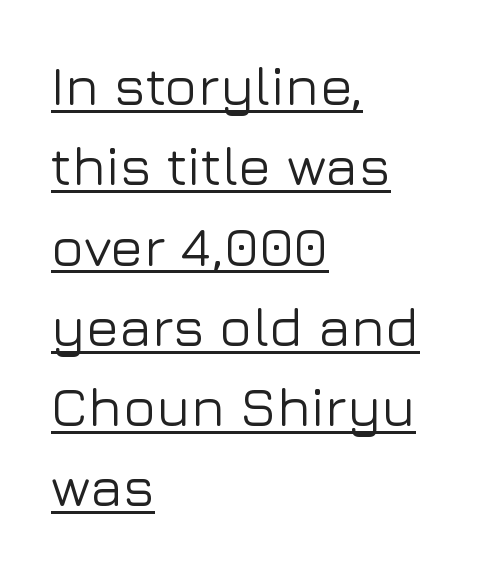
{"serif": "no", "italic": "no", "width": "normal", "stroke_contrast": "low", "x_height": "medium", "monospaced": "no", "underline": "yes", "align": "left", "line_spacing": "normal", "line_spacing_ratio": 1.46, "letter_spacing": "normal", "letter_spacing_em": 0.0, "glyph_px": 55}
